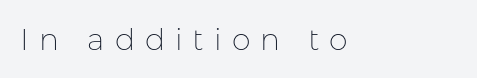
{"serif": "no", "italic": "no", "bold": "no", "weight": "thin", "width": "normal", "stroke_contrast": "low", "x_height": "medium", "monospaced": "no", "underline": "no", "align": "left", "letter_spacing": "wide", "letter_spacing_em": 0.34, "glyph_px": 30}
